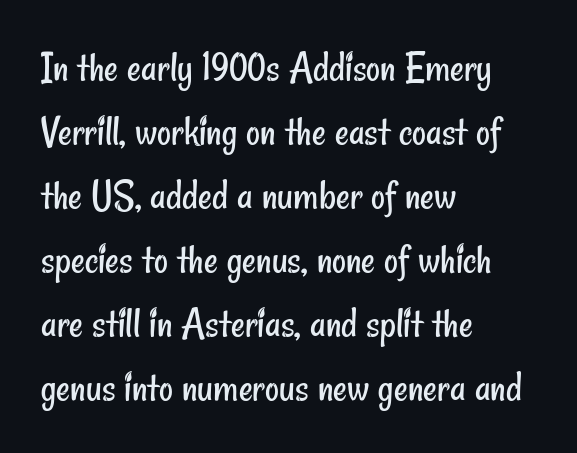
Line spacing here is normal. Are there feet on the stems? There aren't — it's a sans. These glyphs show unthickened strokes, regular width or finer. Does extra space separate the letters? No, they use regular spacing. A student would call this left alignment; a typographer would say flush left, rag right. The face used here is proportionally spaced, like ordinary book or web type.
